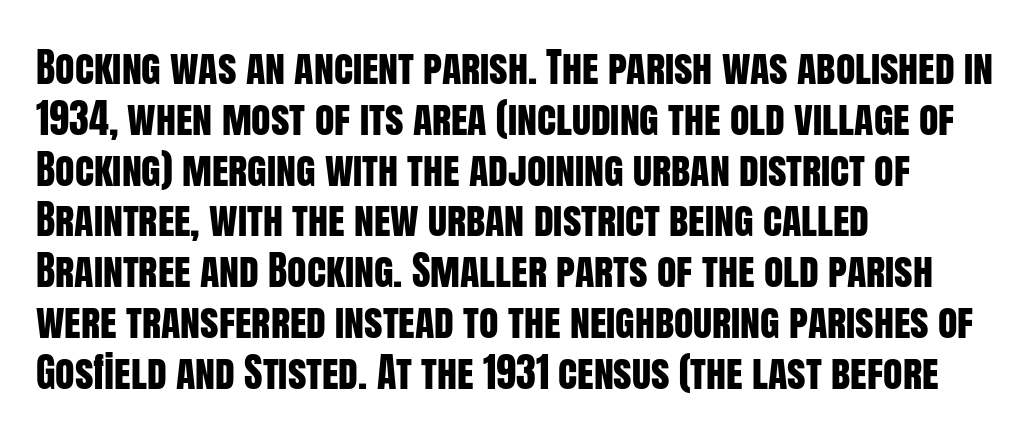
The tracking reads as untouched default to a designer's eye. Teacher's note: observe the even left margin — that is flush-left alignment. The passage shown is typed in a proportional face where columns would drift. These lines are composed in type without serifs.
